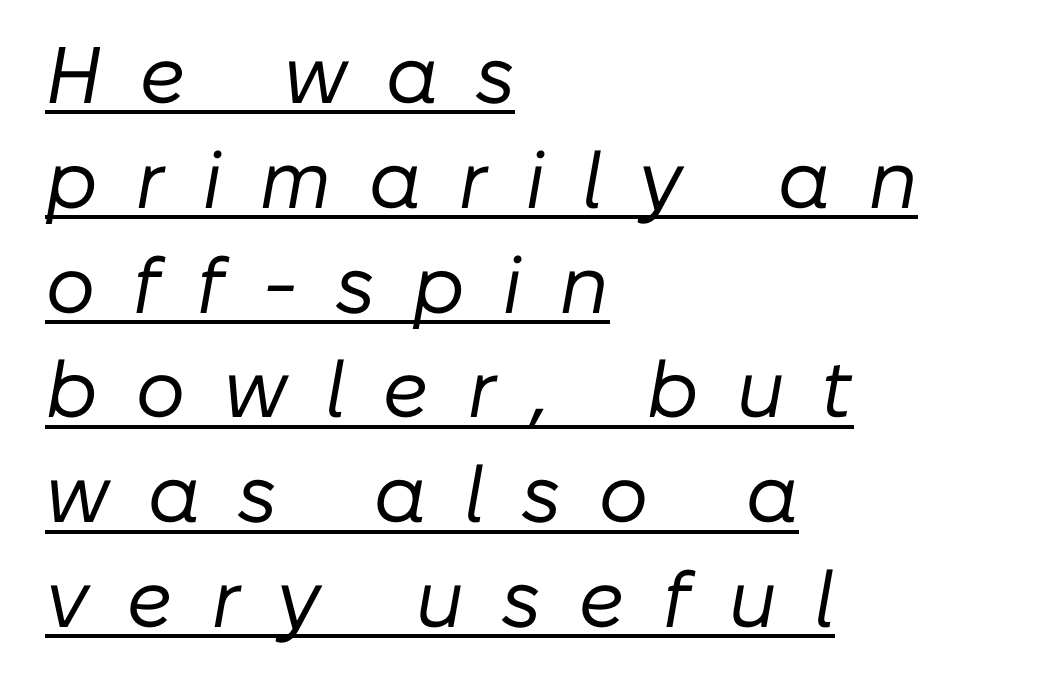
{"italic": "yes", "lean": "right", "slant_degrees": 10, "bold": "no", "weight": "regular", "width": "normal", "stroke_contrast": "low", "x_height": "medium", "monospaced": "no", "underline": "yes", "align": "left", "line_spacing": "normal", "line_spacing_ratio": 1.31, "letter_spacing": "wide", "letter_spacing_em": 0.46, "glyph_px": 80}
